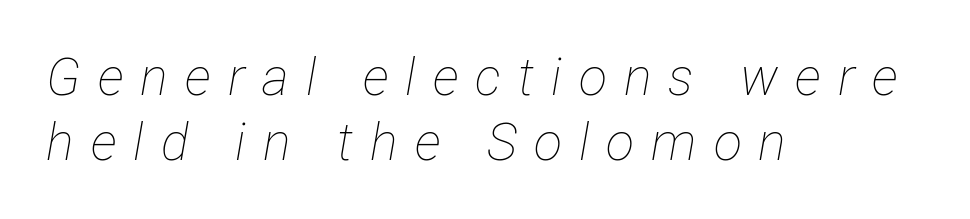
Q: Is the text bold? A: No.
Q: Is the text italic (slanted)? A: Yes, it leans right by about 12 degrees.
Q: Is the text underlined? A: No.
Q: How is the paragraph aligned? A: Left-aligned.
Q: Is the spacing between letters normal or unusually wide? A: Unusually wide.
Q: Is the spacing between lines tight, normal or loose? A: Normal.
Q: Width (condensed, normal, or wide)? A: Condensed.
Q: Stroke contrast? A: Low.
Q: x-height? A: Medium.
Q: Monospaced? A: No.
